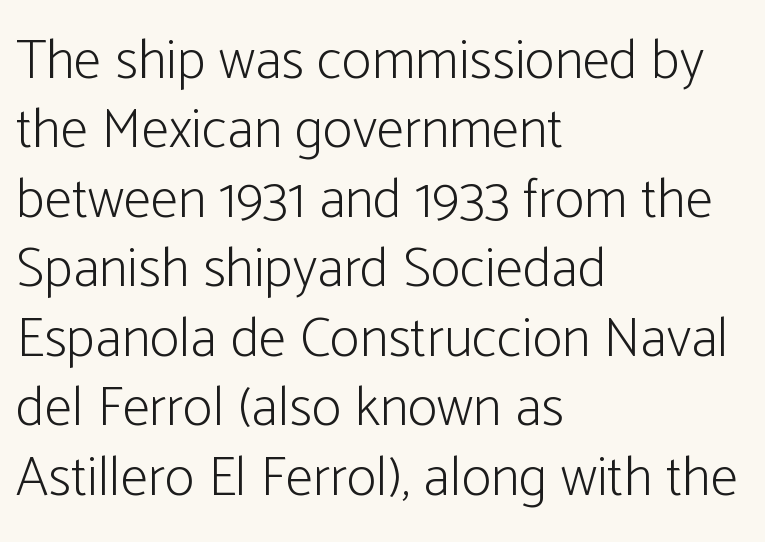
{"serif": "no", "italic": "no", "bold": "no", "weight": "light", "width": "condensed", "stroke_contrast": "low", "x_height": "medium", "monospaced": "no", "underline": "no", "align": "left", "line_spacing_ratio": 1.24, "letter_spacing": "normal", "letter_spacing_em": 0.0, "glyph_px": 56}
